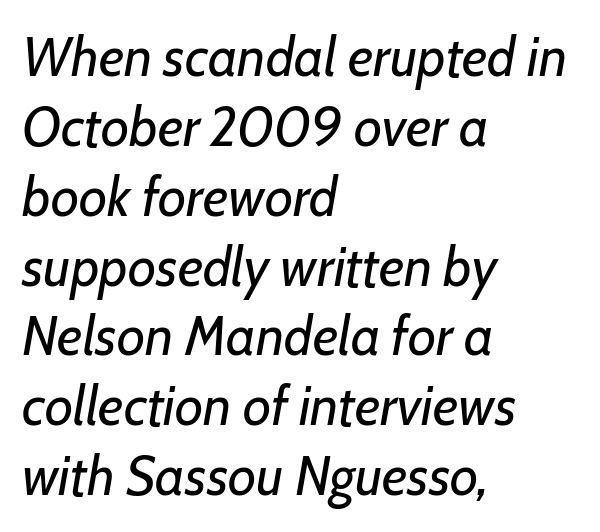
Q: Is the text bold? A: No.
Q: Is the text italic (slanted)? A: Yes, it leans right by about 7 degrees.
Q: Is the text underlined? A: No.
Q: How is the paragraph aligned? A: Left-aligned.
Q: Is the spacing between letters normal or unusually wide? A: Normal.
Q: Is the spacing between lines tight, normal or loose? A: Normal.
Q: Width (condensed, normal, or wide)? A: Normal.
Q: Stroke contrast? A: Low.
Q: x-height? A: Medium.
Q: Monospaced? A: No.
